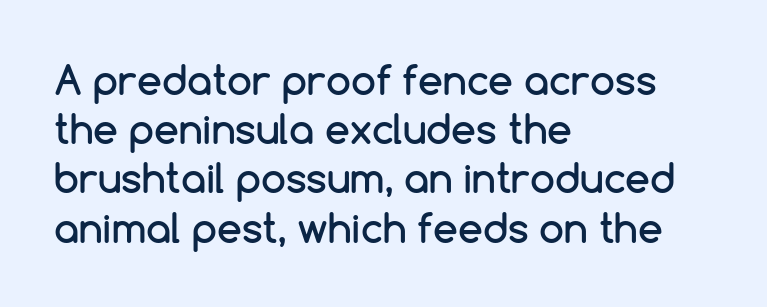
The face used here is rendered with its standard letterfit. This sample has the flowing, uneven cadence of proportional lettering. Leftover space on each line is placed entirely after the last word. This sample uses a sans-serif face. Any mark beneath the type? The region is blank. Vertical strokes here are truly vertical.
